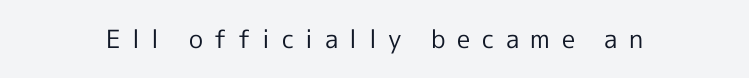
Style check: upright. Is the type heavy? It reads as light-to-regular instead. Words appear elongated and porous because spacing is wide. Has an underline been added? It has not.
